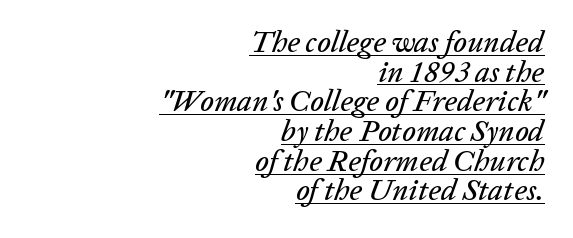
The image shows 30 px text type, italic (leaning right); set right-aligned, tight line spacing (0.99x), normal letter spacing, underlined; low stroke contrast and a medium x-height.
